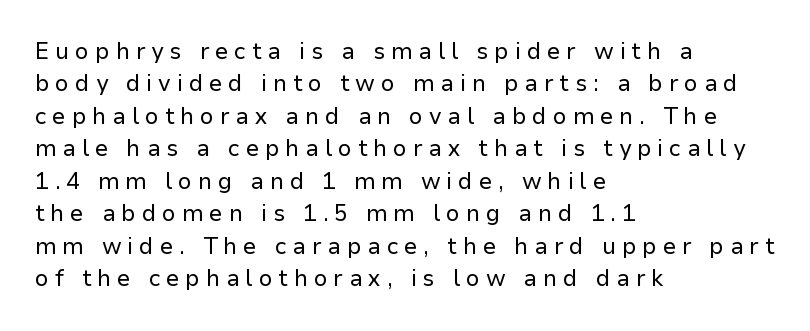
Q: Is the text bold? A: No.
Q: Is the text italic (slanted)? A: No, it is upright.
Q: Is the text underlined? A: No.
Q: How is the paragraph aligned? A: Left-aligned.
Q: Is the spacing between letters normal or unusually wide? A: Unusually wide.
Q: Is the spacing between lines tight, normal or loose? A: Normal.
